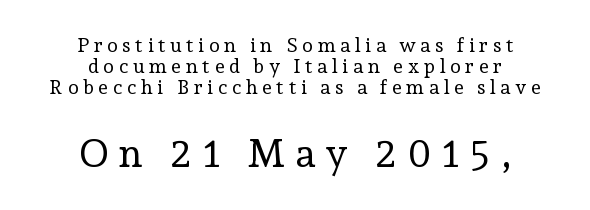
Stroke mass is kept to a normal reading level or below. The block sitting lower on the canvas is the one with enlarged characters. The block of text is dense from top to bottom, with scant space between rows. Old-style or modern, the face here clearly has serifs.
